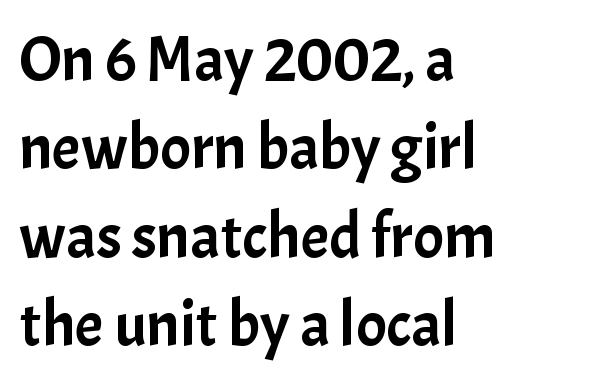
{"serif": "no", "italic": "no", "width": "normal", "stroke_contrast": "low", "x_height": "medium", "monospaced": "no", "underline": "no", "align": "left", "line_spacing": "normal", "line_spacing_ratio": 1.38, "letter_spacing": "normal", "letter_spacing_em": 0.0, "glyph_px": 64}
